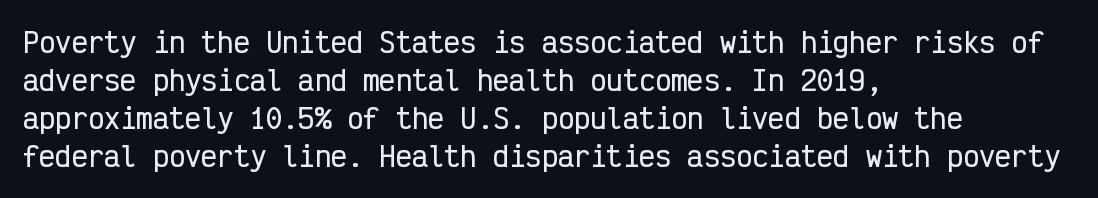
Q: Is the text italic (slanted)? A: No, it is upright.
Q: Is the text underlined? A: No.
Q: How is the paragraph aligned? A: Left-aligned.
Q: Is the spacing between letters normal or unusually wide? A: Normal.
Q: Is the spacing between lines tight, normal or loose? A: Normal.
